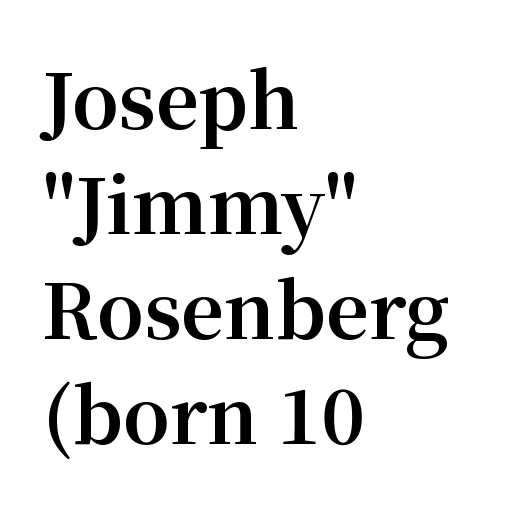
The image shows 75 px bold serif type, upright; set left-aligned, normal line spacing (1.4x), normal letter spacing, not underlined; medium stroke contrast and a medium x-height.
